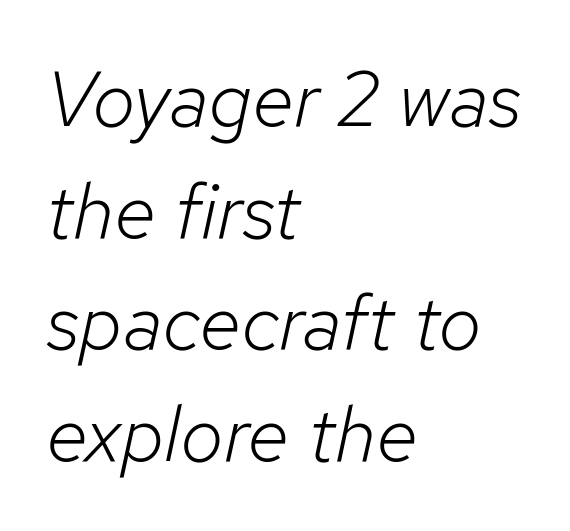
{"italic": "yes", "lean": "right", "slant_degrees": 12, "bold": "no", "weight": "light", "width": "normal", "stroke_contrast": "low", "x_height": "medium", "monospaced": "no", "underline": "no", "align": "left", "line_spacing": "normal", "line_spacing_ratio": 1.43, "letter_spacing": "normal", "letter_spacing_em": 0.0, "glyph_px": 78}
